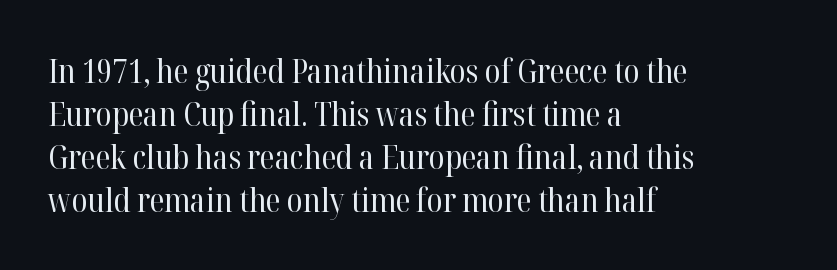
Q: Is the text bold? A: No.
Q: Is the text italic (slanted)? A: No, it is upright.
Q: Is the typeface a serif or a sans-serif typeface? A: Serif.
Q: Is the text underlined? A: No.
Q: How is the paragraph aligned? A: Left-aligned.
Q: Is the spacing between letters normal or unusually wide? A: Normal.
Q: Is the spacing between lines tight, normal or loose? A: Normal.
Q: Width (condensed, normal, or wide)? A: Normal.
Q: Stroke contrast? A: High.
Q: x-height? A: Medium.
Q: Monospaced? A: No.
